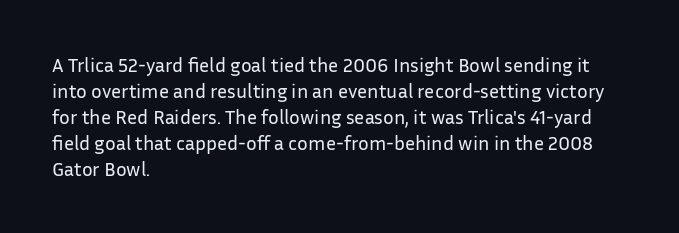
Where is the straight margin? On the left. This sample keeps an unexceptional amount of space between lines. The typesetting does not lean heavy: it is not bold. The gaps between neighbouring characters are ordinary and unremarkable. A clean baseline with only descenders dipping below it.
